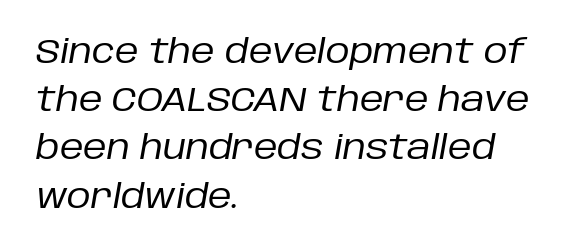
The image shows 33 px regular-weight type, italic (leaning right); set left-aligned, normal line spacing (1.46x), normal letter spacing, not underlined; low stroke contrast and a large x-height.
